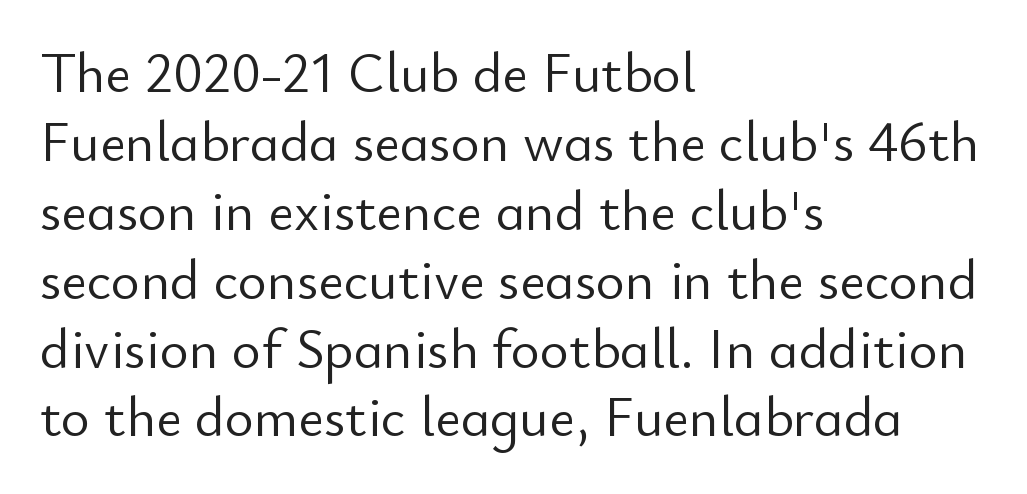
Observe the ordinary spacing: letters are neighbours, not strangers. A student would call this left alignment; a typographer would say flush left, rag right. Serifs: no, the terminals of the letterforms are clean. Any mark beneath the type? The region is blank. Vertical stems look standard width or narrower in stroke.
